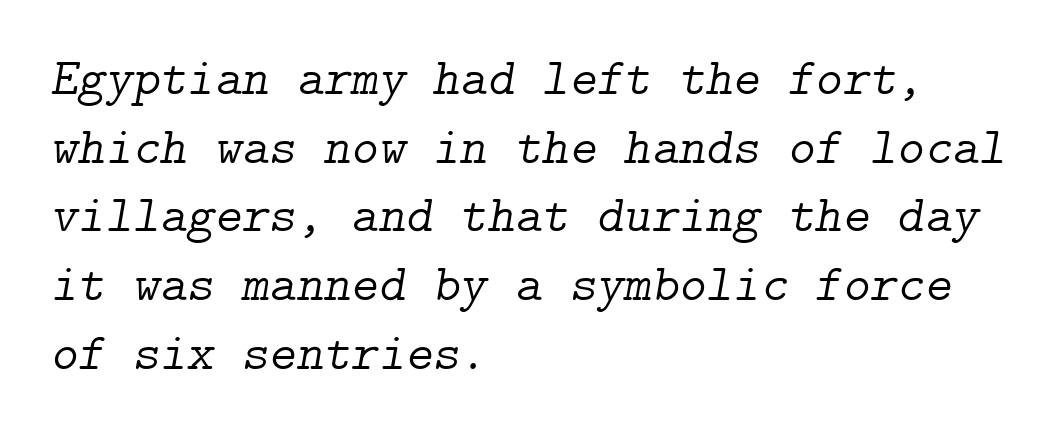
{"serif": "yes", "italic": "yes", "lean": "right", "slant_degrees": 9, "bold": "no", "weight": "light", "width": "normal", "stroke_contrast": "low", "x_height": "medium", "underline": "no", "align": "left", "line_spacing": "normal", "line_spacing_ratio": 1.32, "letter_spacing": "normal", "letter_spacing_em": 0.0, "glyph_px": 52}
